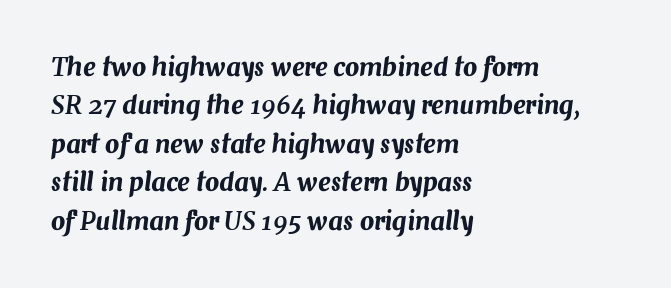
This rendering features lettering with no underline. The face used here has a pronounced slope to its letters. Short note: letters normally spaced. Teacher's note: observe the even left margin — that is flush-left alignment.
